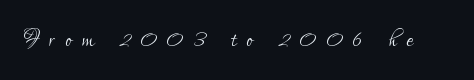
Letterform terminals end flat and unadorned throughout the passage. The typesetting does not lean heavy: it is not bold. Spacing verdict: proportional, widths tailored to each character. No word sits above an underline.
